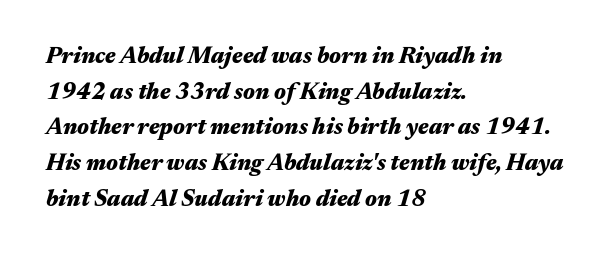
Q: Is the text bold? A: Yes.
Q: Is the text italic (slanted)? A: Yes, it leans right by about 17 degrees.
Q: Is the text underlined? A: No.
Q: How is the paragraph aligned? A: Left-aligned.
Q: Is the spacing between letters normal or unusually wide? A: Normal.
Q: Is the spacing between lines tight, normal or loose? A: Normal.
